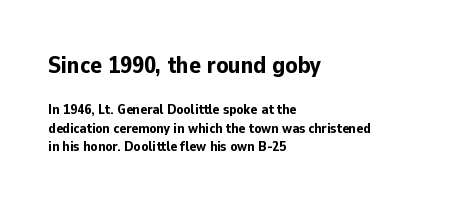
The image shows 24 px bold type, upright; set left-aligned, normal line spacing (1.33x), normal letter spacing, not underlined; the first (top) block is 1.71x larger.
